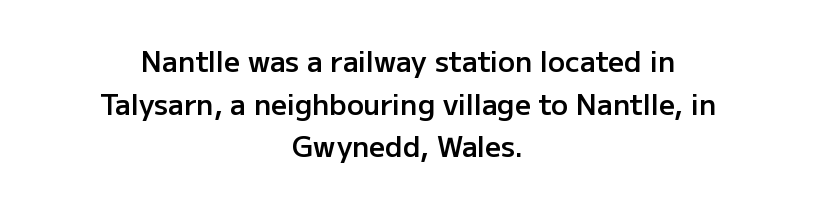
{"serif": "no", "italic": "no", "bold": "semi", "weight": "semibold", "width": "normal", "stroke_contrast": "low", "x_height": "medium", "monospaced": "no", "underline": "no", "align": "center", "line_spacing": "normal", "line_spacing_ratio": 1.52, "letter_spacing": "normal", "letter_spacing_em": 0.0, "glyph_px": 28}
